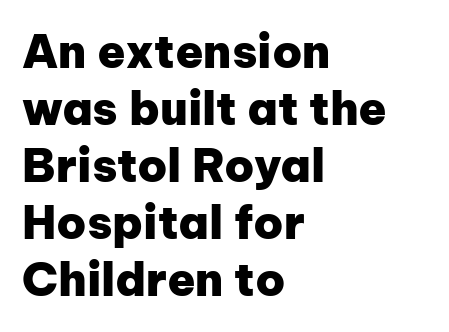
Type without underlining. The designer went with a sans here, leaving each stem footless. The type sits square on the baseline with zero lean. One-word summary of the alignment: left.
